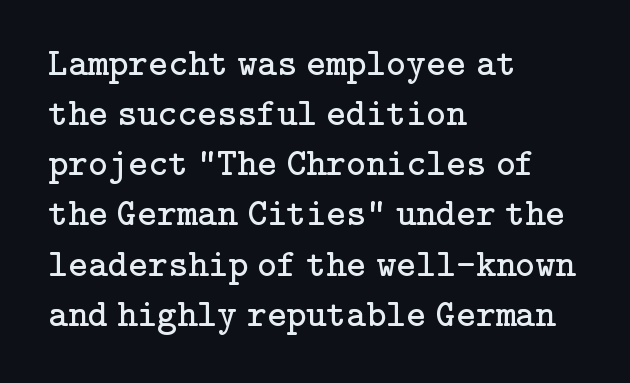
These lines keep a tight, regular rhythm from letter to letter. The passage is arranged the way most books set body copy — flush left. Check under the words: just untouched page. To sum up the face: it has serifs. Summary of vertical rhythm: regular, with standard interline spacing.
